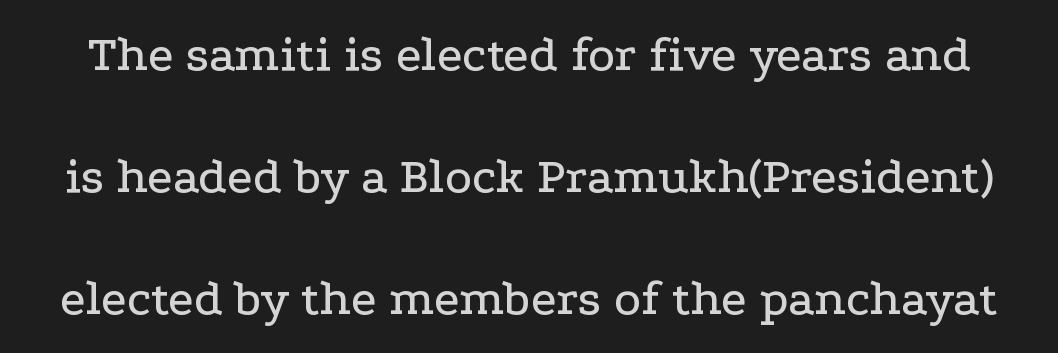
Unmarked baselines from the first word to the last. Looks like regular typesetting: each glyph gets only the width it needs. Old-style or modern, the face here clearly has serifs. Italic: no, the glyphs are upright roman. How are the letters spaced? Ordinarily, with no added tracking. The lines are spread far apart with generous leading.
